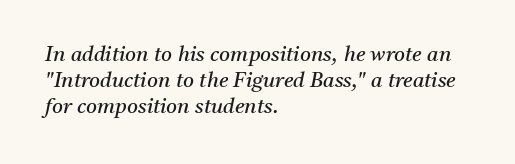
Q: Is the text bold? A: No.
Q: Is the text italic (slanted)? A: Yes, it leans right by about 11 degrees.
Q: Is the text underlined? A: No.
Q: How is the paragraph aligned? A: Left-aligned.
Q: Is the spacing between letters normal or unusually wide? A: Normal.
